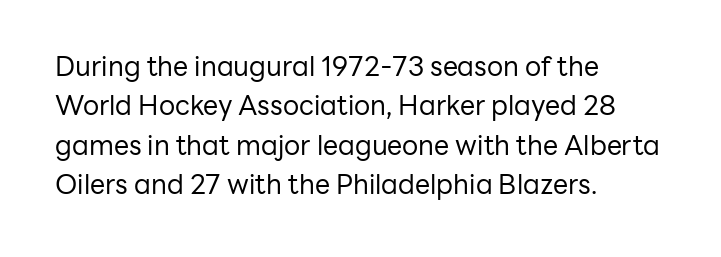
The image shows 27 px text type, upright; set left-aligned, normal line spacing (1.46x), normal letter spacing, not underlined.
